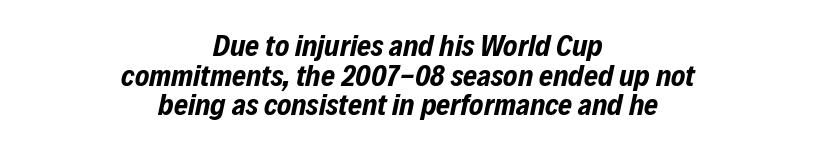
A full-strength bold gives these letters their thick strokes. The lettering tilts uniformly, giving the passage an italic look. Has an underline been added? It has not. Reading down the block, each line starts at a different indent, mirrored at its end. Whoever set this chose condensed vertical rhythm over breathing room.
